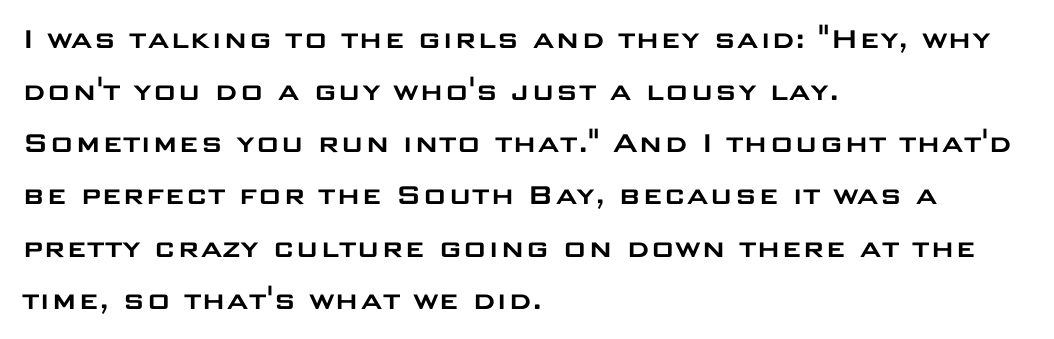
{"serif": "no", "italic": "no", "width": "wide", "stroke_contrast": "low", "x_height": "large", "monospaced": "no", "underline": "no", "align": "left", "line_spacing": "normal", "line_spacing_ratio": 1.58, "letter_spacing": "normal", "letter_spacing_em": 0.0, "glyph_px": 33}
